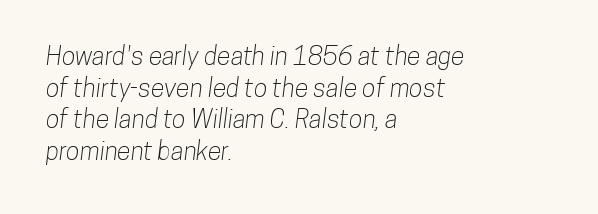
The image shows 25 px text type; set left-aligned, normal line spacing (1.27x), normal letter spacing, not underlined.
